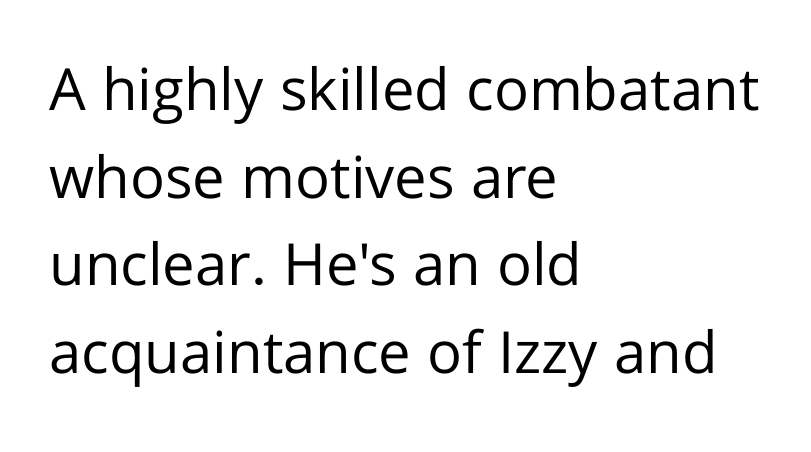
Q: Is the text bold? A: No.
Q: Is the text italic (slanted)? A: No, it is upright.
Q: Is the typeface a serif or a sans-serif typeface? A: Sans-serif.
Q: Is the text underlined? A: No.
Q: How is the paragraph aligned? A: Left-aligned.
Q: Is the spacing between letters normal or unusually wide? A: Normal.
Q: Is the spacing between lines tight, normal or loose? A: Normal.
Q: Width (condensed, normal, or wide)? A: Normal.
Q: Stroke contrast? A: Low.
Q: x-height? A: Medium.
Q: Monospaced? A: No.
